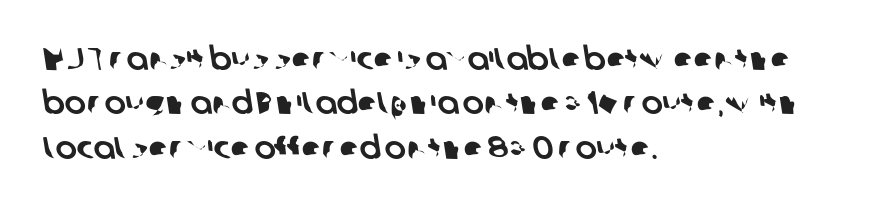
Regarding serifs, this sample does without them. A clean baseline with only descenders dipping below it. Do the characters align in a grid? No, the font is proportional. Between one letter and the next there's only the usual sliver of space. Typeset ragged right — the left edge is the straight one. Whoever set this chose a conventional vertical rhythm.
